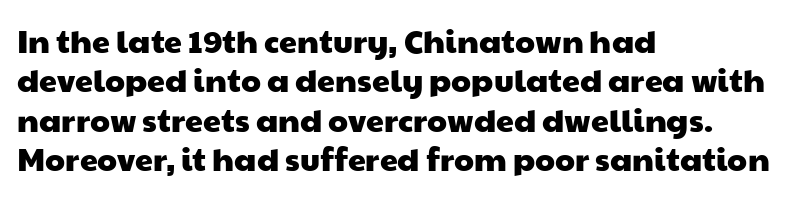
The image shows 32 px wide sans-serif type; set left-aligned, line spacing 1.23x, normal letter spacing, not underlined; low stroke contrast and a medium x-height.
